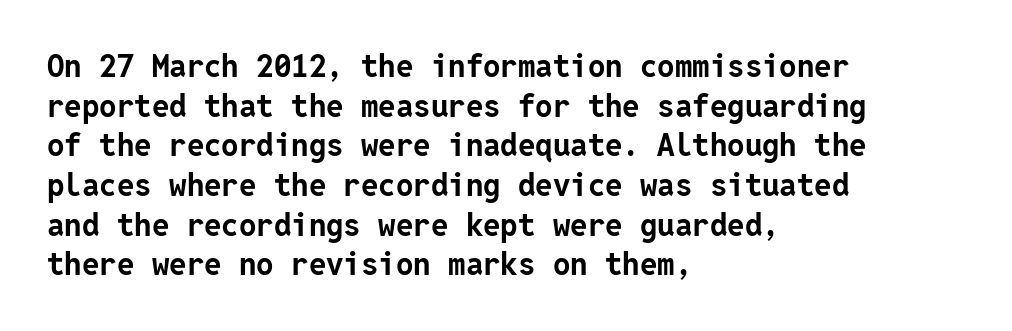
Q: Is the text bold? A: Yes.
Q: Is the text italic (slanted)? A: No, it is upright.
Q: Is the typeface a serif or a sans-serif typeface? A: Sans-serif.
Q: Is the text underlined? A: No.
Q: How is the paragraph aligned? A: Left-aligned.
Q: Is the spacing between letters normal or unusually wide? A: Normal.
Q: Is the spacing between lines tight, normal or loose? A: Normal.
Q: Width (condensed, normal, or wide)? A: Normal.
Q: Stroke contrast? A: Low.
Q: x-height? A: Medium.
